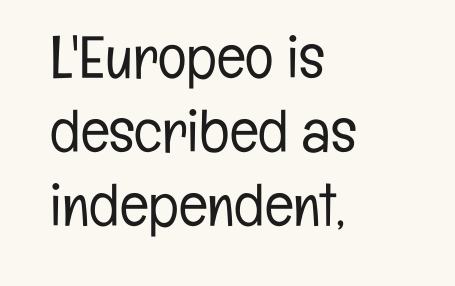
The image shows 60 px light, condensed sans-serif type, upright; set left-aligned, line spacing 1.23x, normal letter spacing, not underlined; low stroke contrast and a medium x-height.
